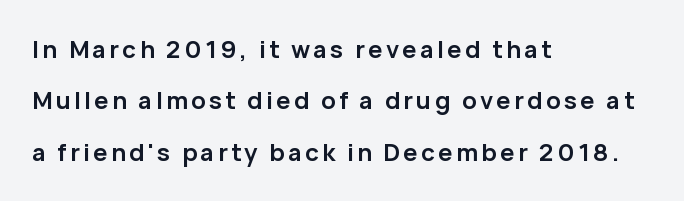
Q: Is the text bold? A: Yes.
Q: Is the text italic (slanted)? A: No, it is upright.
Q: Is the text underlined? A: No.
Q: How is the paragraph aligned? A: Left-aligned.
Q: Is the spacing between lines tight, normal or loose? A: Loose.
